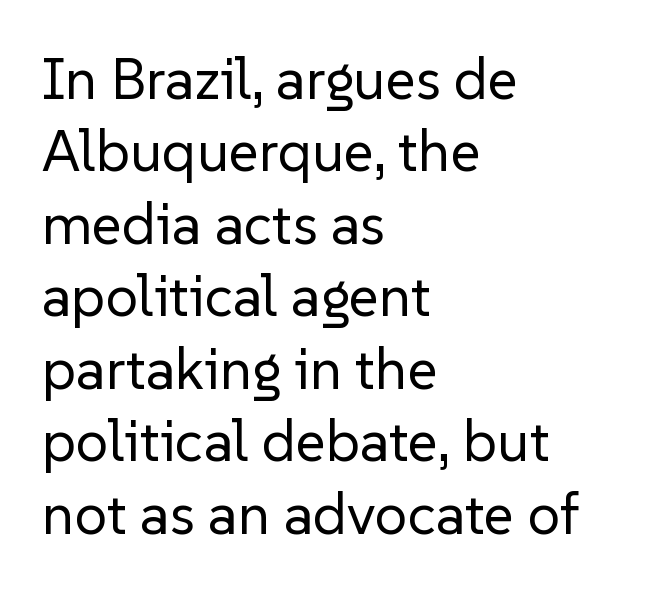
The image shows 58 px regular-weight sans-serif type, upright; set left-aligned, normal line spacing (1.25x), normal letter spacing, not underlined; low stroke contrast and a medium x-height.
